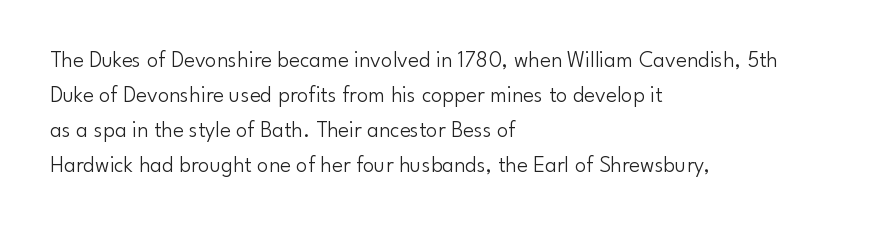
Q: Is the text bold? A: No.
Q: Is the text italic (slanted)? A: No, it is upright.
Q: Is the text underlined? A: No.
Q: How is the paragraph aligned? A: Left-aligned.
Q: Is the spacing between letters normal or unusually wide? A: Normal.
Q: Is the spacing between lines tight, normal or loose? A: Normal.
